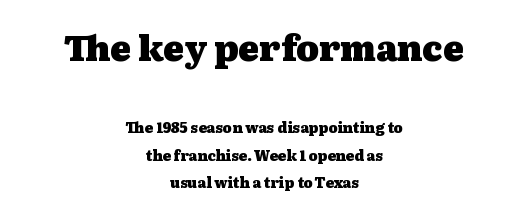
{"serif": "yes", "italic": "no", "bold": "yes", "weight": "heavy", "width": "wide", "stroke_contrast": "medium", "x_height": "medium", "monospaced": "no", "underline": "no", "align": "center", "line_spacing": "loose", "line_spacing_ratio": 1.97, "letter_spacing": "normal", "letter_spacing_em": 0.0, "larger_block": "first", "size_ratio": 2.5, "glyph_px": 35}
